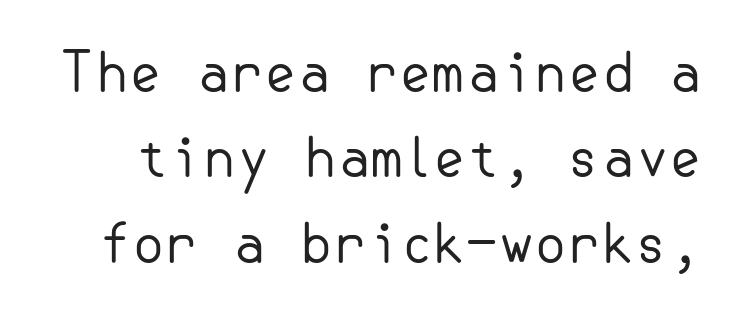
Honestly, the row spacing looks completely unremarkable. Counters stay open thanks to moderate or lighter strokes. In terms of posture, this sample is upright. The font family rendered here belongs to the sans-serif group. Nothing unusual about the tracking: characters are spaced as the font intends. The gap between lines stays unmarked.
